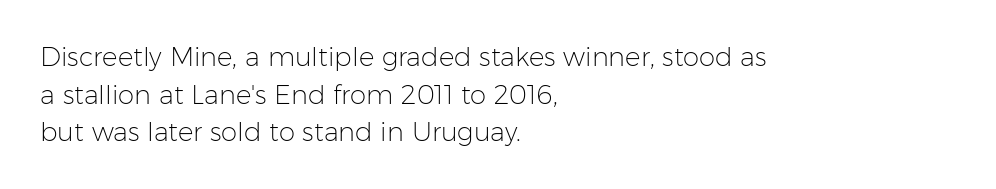
{"italic": "no", "bold": "no", "underline": "no", "align": "left", "line_spacing": "normal", "line_spacing_ratio": 1.45, "letter_spacing": "normal", "letter_spacing_em": 0.0, "glyph_px": 26}
